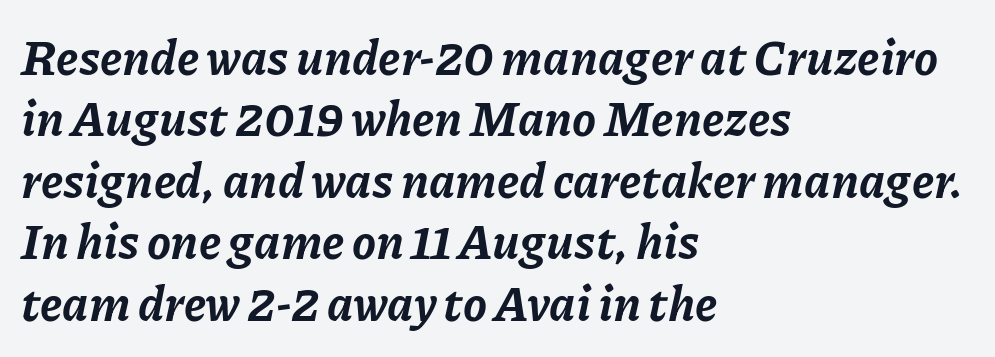
Q: Is the text bold? A: Yes.
Q: Is the text italic (slanted)? A: Yes, it leans right by about 11 degrees.
Q: Is the text underlined? A: No.
Q: How is the paragraph aligned? A: Left-aligned.
Q: Is the spacing between letters normal or unusually wide? A: Normal.
Q: Is the spacing between lines tight, normal or loose? A: Normal.
Q: Width (condensed, normal, or wide)? A: Normal.
Q: Stroke contrast? A: Low.
Q: x-height? A: Medium.
Q: Monospaced? A: No.
